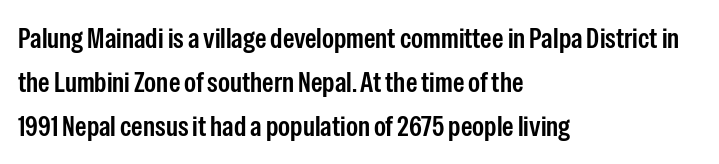
Spacing verdict: proportional, widths tailored to each character. Every stem runs plumb, perpendicular to the baseline. One glance says typical: line gaps are just what's usual. These lines are set flush left with a ragged right edge. Tracking value appears to be zero — textbook default spacing. Note: no serifs on the glyphs.
